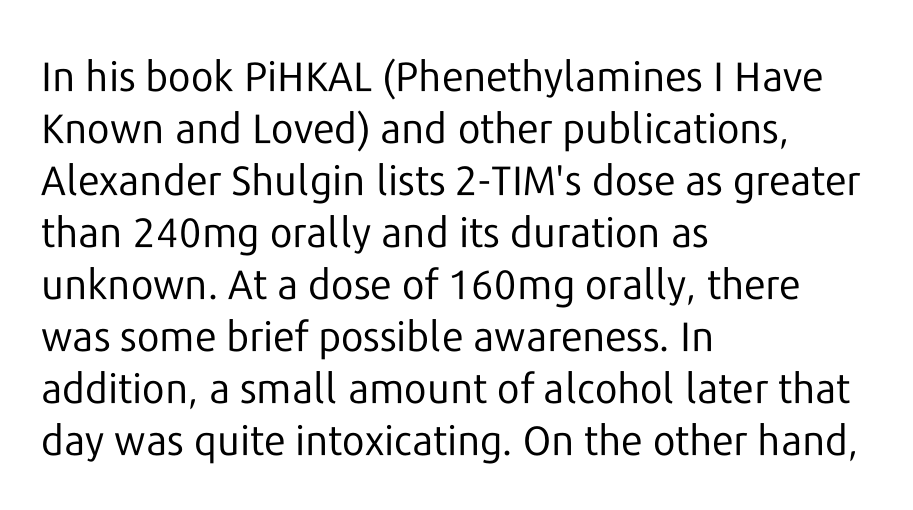
The image shows 41 px regular-weight sans-serif type, upright; set left-aligned, normal line spacing (1.27x), normal letter spacing, not underlined; low stroke contrast and a medium x-height.
